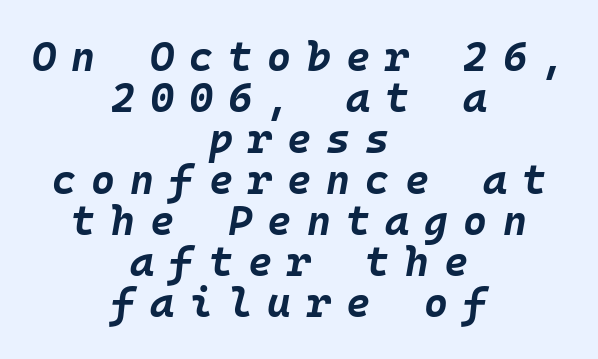
Q: Is the text bold? A: Yes.
Q: Is the text italic (slanted)? A: Yes, it leans right by about 10 degrees.
Q: Is the text underlined? A: No.
Q: How is the paragraph aligned? A: Centered.
Q: Is the spacing between letters normal or unusually wide? A: Unusually wide.
Q: Is the spacing between lines tight, normal or loose? A: Tight.
Q: Width (condensed, normal, or wide)? A: Normal.
Q: Stroke contrast? A: Low.
Q: x-height? A: Large.
Q: Monospaced? A: Yes.
